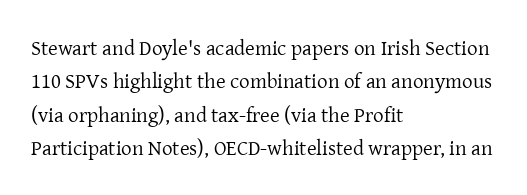
How would I describe the line gaps? Plain and ordinary. Weight: in the light-to-regular range. The type is set solid horizontally, with unmodified tracking. The lines are quadded left.
